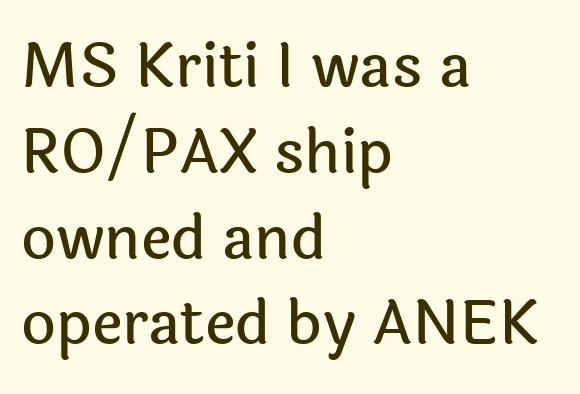
Q: Is the text italic (slanted)? A: No, it is upright.
Q: Is the typeface a serif or a sans-serif typeface? A: Sans-serif.
Q: Is the text underlined? A: No.
Q: How is the paragraph aligned? A: Left-aligned.
Q: Is the spacing between letters normal or unusually wide? A: Normal.
Q: Is the spacing between lines tight, normal or loose? A: Normal.
Q: Width (condensed, normal, or wide)? A: Normal.
Q: x-height? A: Medium.
Q: Monospaced? A: No.
